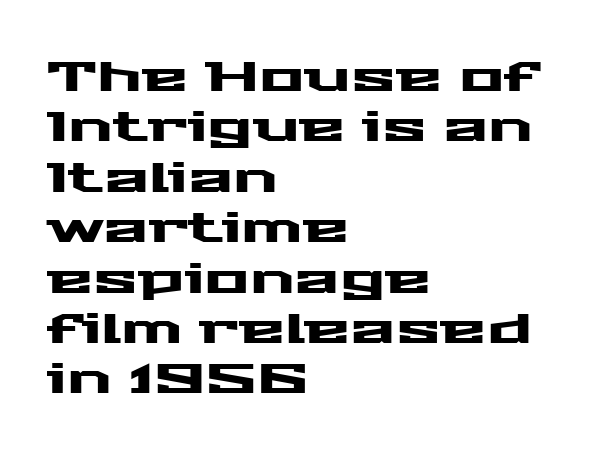
{"serif": "no", "italic": "no", "width": "wide", "stroke_contrast": "medium", "x_height": "medium", "monospaced": "no", "underline": "no", "align": "left", "line_spacing_ratio": 1.2, "letter_spacing": "normal", "letter_spacing_em": 0.0, "glyph_px": 42}
